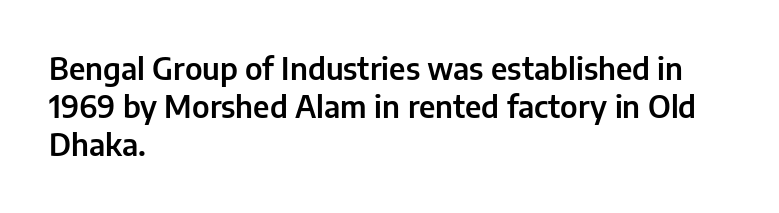
Is the letter spacing exaggerated? No — it looks like the ordinary default. The text block is weighted toward the left margin, trailing off unevenly rightward. Check where the strokes stop: nothing finishes them off — pure sans. If you drew a line through each stem, it would be perfectly vertical. Here the designer chose a conventional face with non-uniform glyph widths. Descenders are the only things crossing below the line.
